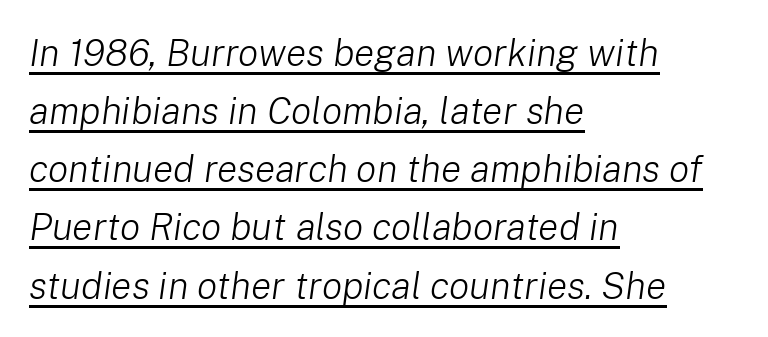
This sample carries an underscore along the baseline area. Regarding leading, the lines here are spaced in the standard way. Line beginnings align vertically; line endings do not. There is no visible air inserted between adjacent glyphs.
